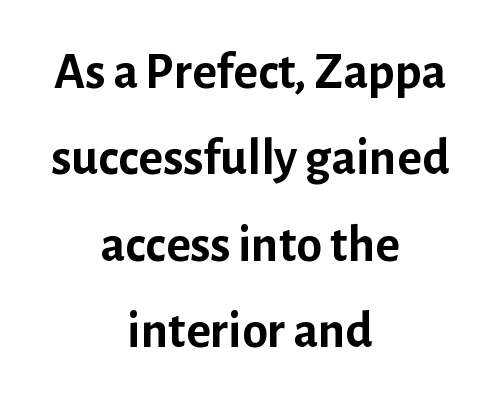
The image shows 52 px semibold sans-serif type, upright; set centered, normal line spacing (1.66x), normal letter spacing, not underlined; low stroke contrast and a medium x-height.
